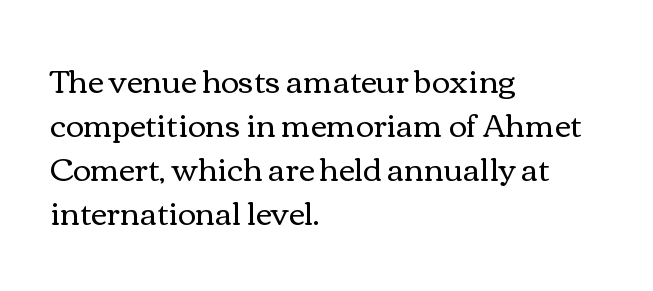
{"italic": "no", "bold": "no", "weight": "regular", "width": "wide", "stroke_contrast": "medium", "x_height": "medium", "monospaced": "no", "underline": "no", "align": "left", "line_spacing": "normal", "line_spacing_ratio": 1.42, "letter_spacing": "normal", "letter_spacing_em": 0.0, "glyph_px": 31}
